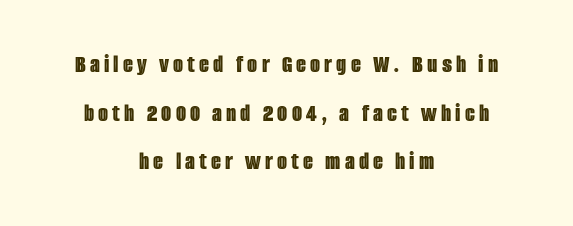
Q: Is the text italic (slanted)? A: No, it is upright.
Q: Is the text underlined? A: No.
Q: How is the paragraph aligned? A: Centered.
